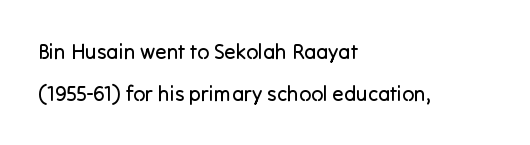
Q: Is the text bold? A: No.
Q: Is the text italic (slanted)? A: No, it is upright.
Q: Is the text underlined? A: No.
Q: How is the paragraph aligned? A: Left-aligned.
Q: Is the spacing between letters normal or unusually wide? A: Normal.
Q: Is the spacing between lines tight, normal or loose? A: Loose.
